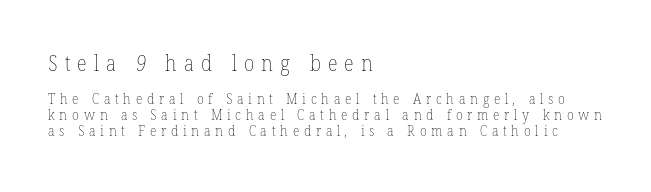
{"bold": "no", "underline": "no", "align": "left", "line_spacing": "tight", "line_spacing_ratio": 1.15, "letter_spacing": "wide", "letter_spacing_em": 0.34, "larger_block": "first", "size_ratio": 1.5, "glyph_px": 21}
